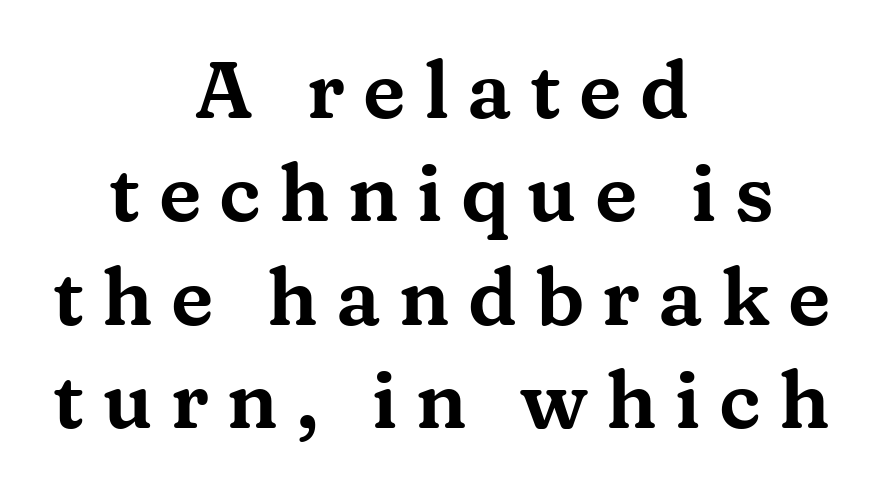
{"serif": "yes", "italic": "no", "width": "wide", "stroke_contrast": "medium", "x_height": "medium", "monospaced": "no", "underline": "no", "align": "center", "line_spacing": "normal", "line_spacing_ratio": 1.31, "letter_spacing": "wide", "letter_spacing_em": 0.23, "glyph_px": 79}
